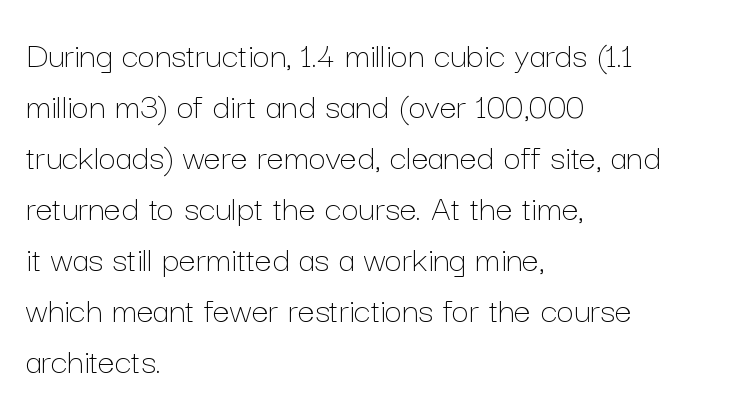
The image shows 38 px thin type, upright; set left-aligned, normal line spacing (1.34x), normal letter spacing, not underlined; low stroke contrast and a medium x-height.
